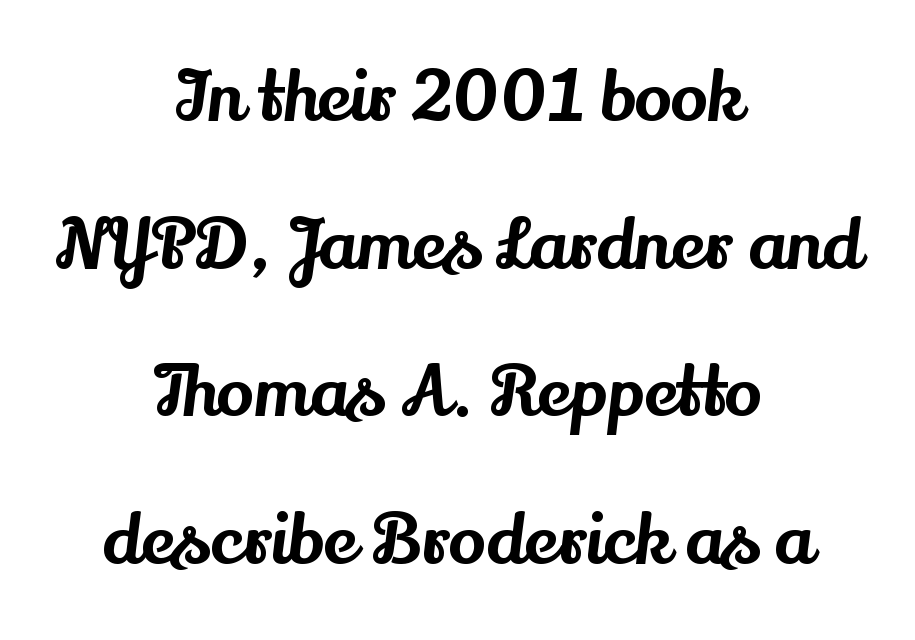
{"serif": "yes", "width": "normal", "stroke_contrast": "medium", "x_height": "small", "monospaced": "no", "underline": "no", "align": "center", "line_spacing": "loose", "line_spacing_ratio": 2.11, "letter_spacing": "normal", "letter_spacing_em": 0.0, "glyph_px": 70}
